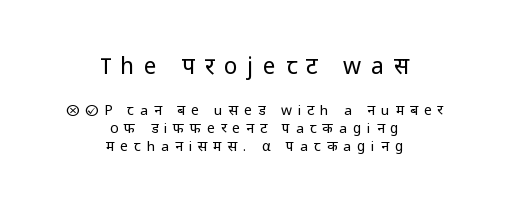
Q: Is the text bold? A: No.
Q: Is the text italic (slanted)? A: No, it is upright.
Q: Is the text underlined? A: No.
Q: How is the paragraph aligned? A: Centered.
Q: Is the spacing between letters normal or unusually wide? A: Unusually wide.
Q: Is the spacing between lines tight, normal or loose? A: Normal.
Q: Which block of text is set in a larger size, the first (top) or the second (bottom)? A: The first (top) one.
